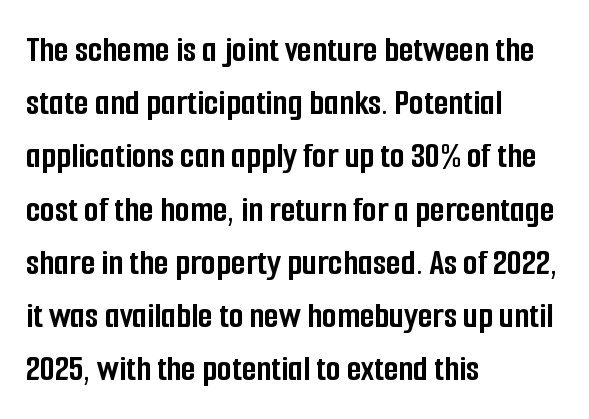
{"serif": "no", "italic": "no", "bold": "yes", "weight": "semibold", "width": "condensed", "stroke_contrast": "low", "x_height": "medium", "monospaced": "no", "underline": "no", "align": "left", "line_spacing": "normal", "line_spacing_ratio": 1.4, "letter_spacing": "normal", "letter_spacing_em": 0.0, "glyph_px": 38}
